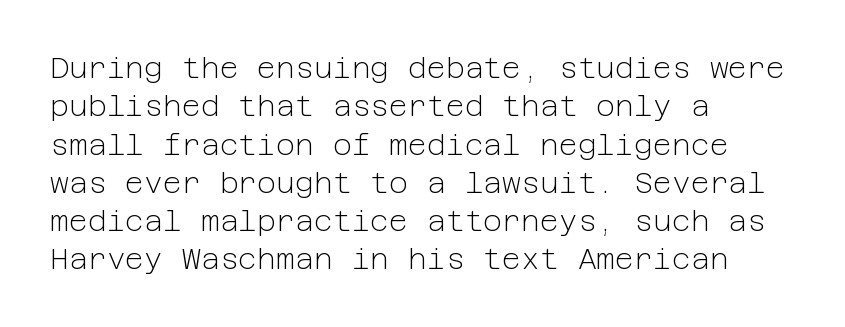
Decoration check: the copy has no underline. Caption: multi-line text, flush left, ragged right. A typesetter would call this zero additional tracking. Baseline-to-baseline distance is the conventional proportion of letter height. Each stroke keeps to a modest, everyday thickness or less. Regarding serifs, this sample does without them.
